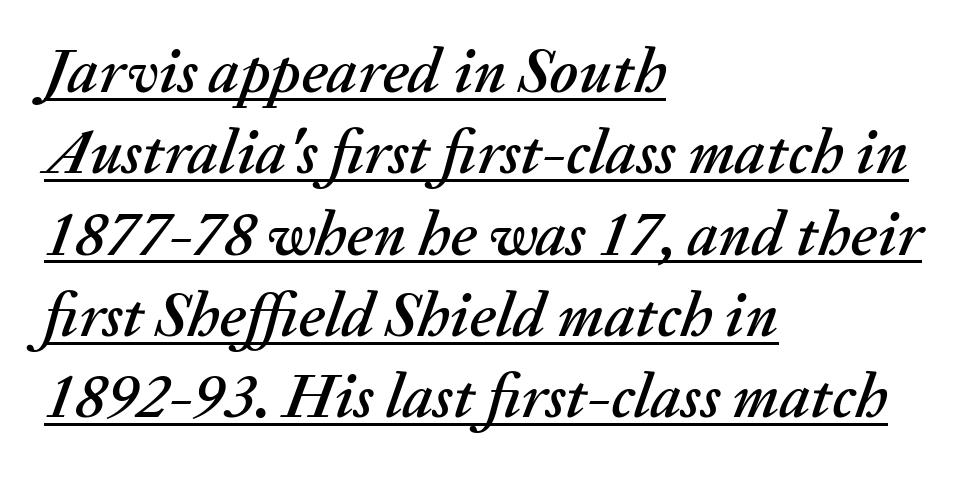
{"italic": "yes", "lean": "right", "slant_degrees": 20, "width": "normal", "stroke_contrast": "medium", "x_height": "medium", "monospaced": "no", "underline": "yes", "align": "left", "line_spacing": "normal", "line_spacing_ratio": 1.29, "letter_spacing": "normal", "letter_spacing_em": 0.0, "glyph_px": 63}
